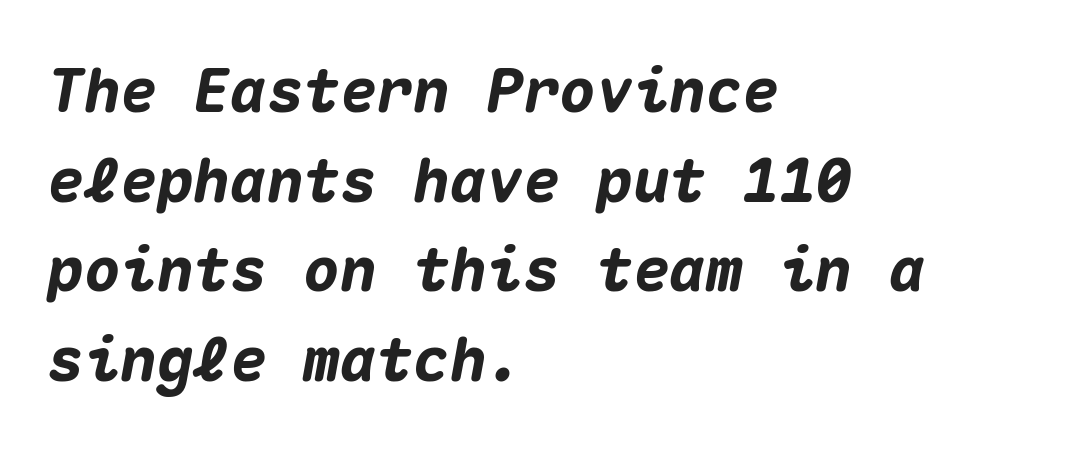
{"italic": "yes", "lean": "right", "slant_degrees": 10, "bold": "yes", "weight": "heavy", "width": "normal", "stroke_contrast": "medium", "x_height": "medium", "monospaced": "yes", "underline": "no", "align": "left", "line_spacing": "normal", "line_spacing_ratio": 1.47, "letter_spacing": "normal", "letter_spacing_em": 0.0, "glyph_px": 61}
